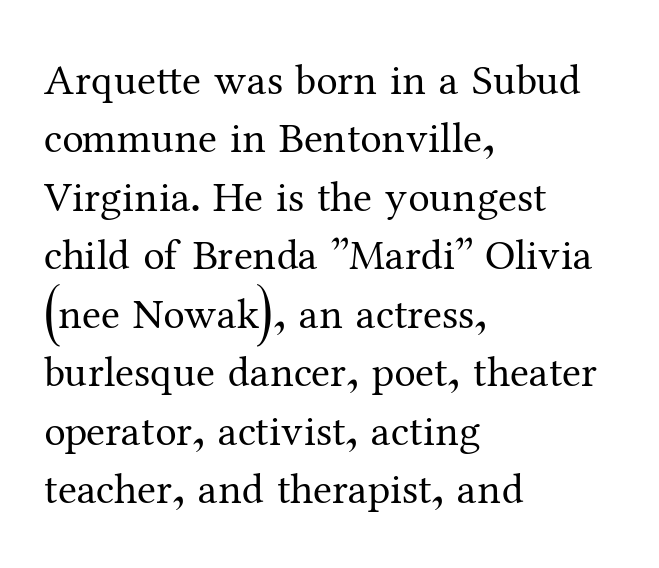
Q: Is the text bold? A: No.
Q: Is the text italic (slanted)? A: No, it is upright.
Q: Is the typeface a serif or a sans-serif typeface? A: Serif.
Q: Is the text underlined? A: No.
Q: How is the paragraph aligned? A: Left-aligned.
Q: Is the spacing between letters normal or unusually wide? A: Normal.
Q: Is the spacing between lines tight, normal or loose? A: Normal.
Q: Width (condensed, normal, or wide)? A: Normal.
Q: Stroke contrast? A: Medium.
Q: x-height? A: Medium.
Q: Monospaced? A: No.
